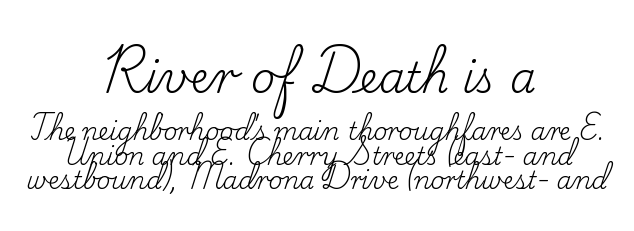
The image shows 42 px regular-weight serif type; set centered, tight line spacing (1.02x), normal letter spacing, not underlined; the first (top) block is 1.75x larger; low stroke contrast and a small x-height.
